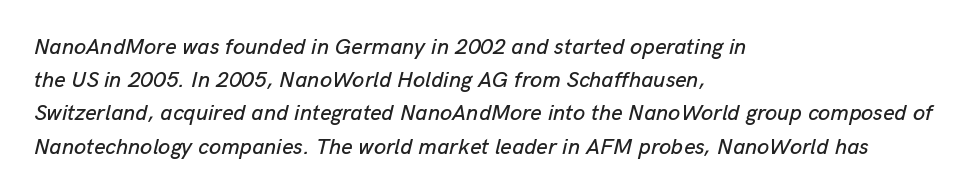
The specimen omits any rule beneath the text block's lines. Honestly, the row spacing looks completely unremarkable. Each line starts at the same left margin while the right side varies. The gaps between neighbouring characters are ordinary and unremarkable. The glyphs look as if they've been sheared to an angle.
